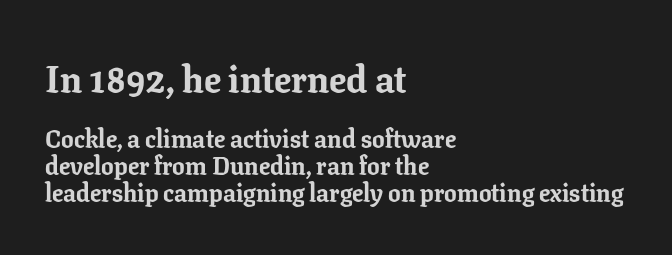
The image shows 38 px bold serif type, upright; set left-aligned, tight line spacing (1.07x), normal letter spacing, not underlined; the first (top) block is 1.52x larger; low stroke contrast and a medium x-height.
